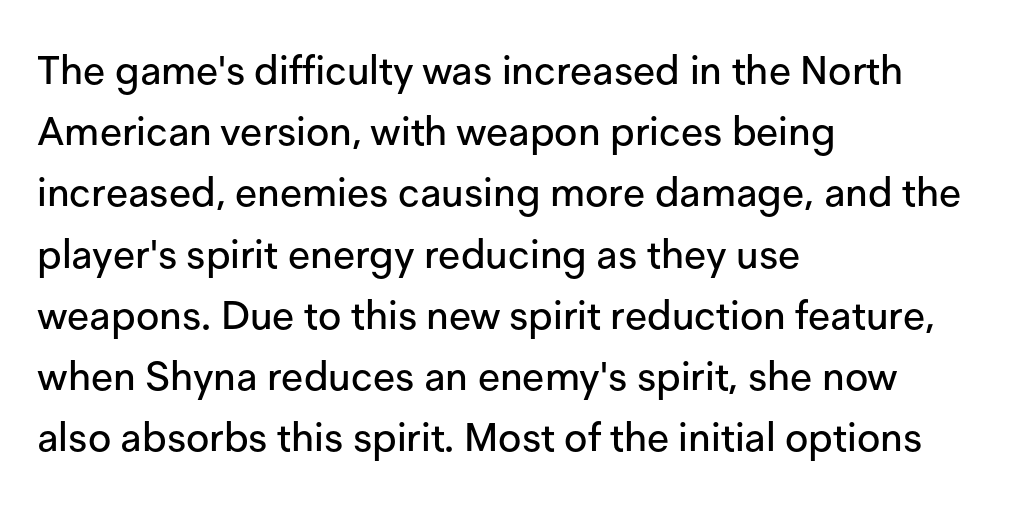
The image shows 40 px sans-serif type, upright; set left-aligned, normal line spacing (1.53x), normal letter spacing, not underlined; low stroke contrast and a medium x-height.
